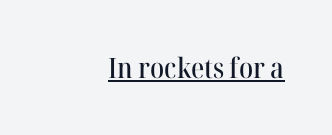
{"serif": "yes", "italic": "no", "width": "normal", "stroke_contrast": "high", "x_height": "medium", "monospaced": "no", "underline": "yes", "align": "right", "letter_spacing": "normal", "letter_spacing_em": 0.0, "glyph_px": 28}
